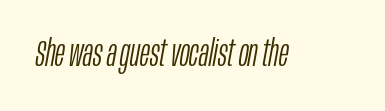
Q: Is the text bold? A: No.
Q: Is the text italic (slanted)? A: Yes, it leans right by about 10 degrees.
Q: Is the text underlined? A: No.
Q: Is the spacing between letters normal or unusually wide? A: Normal.
Q: Width (condensed, normal, or wide)? A: Condensed.
Q: Stroke contrast? A: Low.
Q: x-height? A: Large.
Q: Monospaced? A: No.
